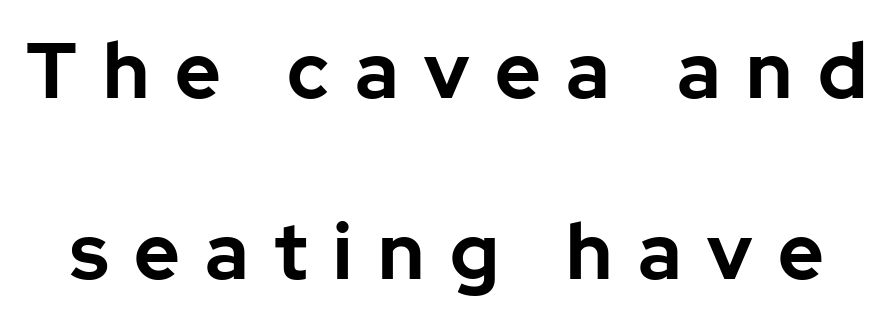
The image shows 78 px bold sans-serif type, upright; set loose line spacing (2.32x), unusually wide letter spacing (+0.33 em), not underlined; low stroke contrast and a medium x-height.
